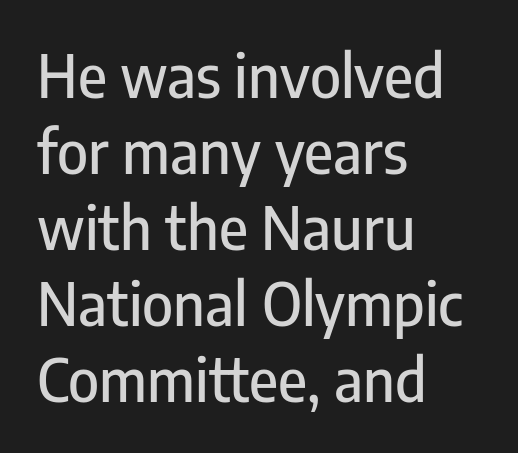
Q: Is the text italic (slanted)? A: No, it is upright.
Q: Is the typeface a serif or a sans-serif typeface? A: Sans-serif.
Q: Is the text underlined? A: No.
Q: How is the paragraph aligned? A: Left-aligned.
Q: Is the spacing between letters normal or unusually wide? A: Normal.
Q: Is the spacing between lines tight, normal or loose? A: Normal.
Q: Width (condensed, normal, or wide)? A: Condensed.
Q: Stroke contrast? A: Low.
Q: x-height? A: Medium.
Q: Monospaced? A: No.
